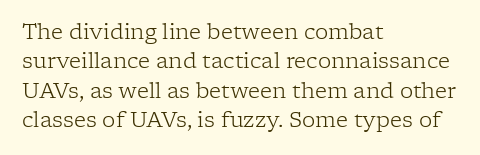
The image shows 21 px text type, upright; set left-aligned, normal line spacing (1.4x), normal letter spacing, not underlined.
